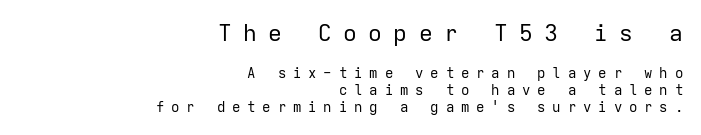
The rendering inserts visible extra space after every character. Line ends are locked; line starts wander. Stems here are at most as thick as an everyday book face. This is roman type, the default non-slanted kind. Anything drawn beneath the words? Only blank space.
